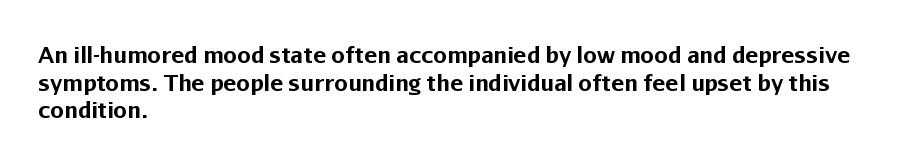
{"italic": "no", "bold": "yes", "underline": "no", "align": "left", "line_spacing": "normal", "line_spacing_ratio": 1.26, "letter_spacing": "normal", "letter_spacing_em": 0.0, "glyph_px": 22}
